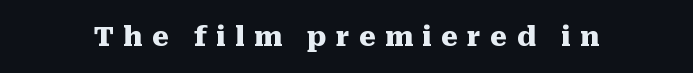
It's the straight-up-and-down kind of type. The characters look thick and weighty, a clear bold. You could only call the tracking loose — the letters float apart. Just letters on the line, the space beneath them empty.
